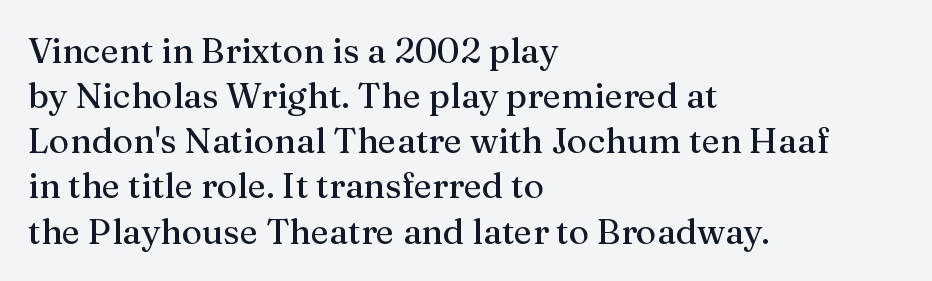
Nobody touched the tracking dial on this one. Each line starts at the same left margin while the right side varies. This rendering features lettering with no underline. In terms of leading, this rendering sits right in the middle. Think of a printed novel: that variable character pitch is what you see here.
